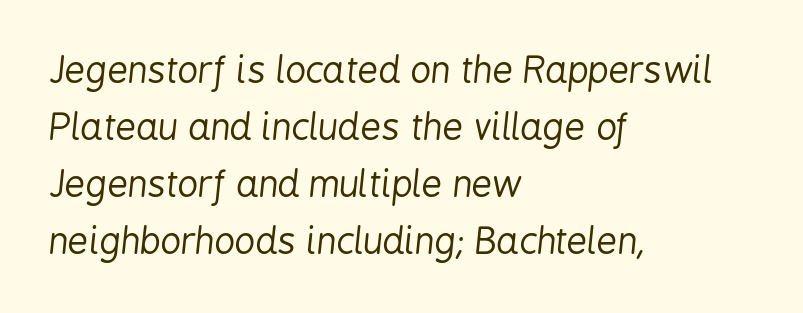
The image shows 36 px regular-weight, condensed type, italic (leaning right); set left-aligned, normal line spacing (1.58x), normal letter spacing, not underlined; low stroke contrast and a medium x-height.
